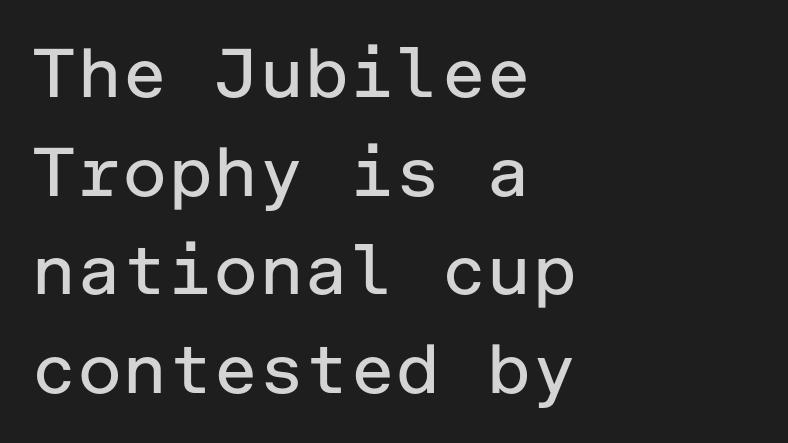
Q: Is the text bold? A: No.
Q: Is the text italic (slanted)? A: No, it is upright.
Q: Is the typeface a serif or a sans-serif typeface? A: Sans-serif.
Q: Is the text underlined? A: No.
Q: How is the paragraph aligned? A: Left-aligned.
Q: Is the spacing between letters normal or unusually wide? A: Normal.
Q: Is the spacing between lines tight, normal or loose? A: Normal.
Q: Width (condensed, normal, or wide)? A: Normal.
Q: Stroke contrast? A: Low.
Q: x-height? A: Medium.
